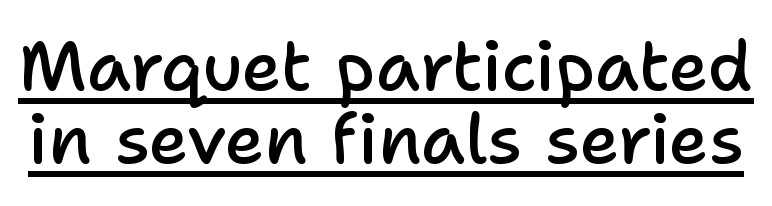
The image shows 69 px semibold sans-serif type, upright; set tight line spacing (1.06x), normal letter spacing, underlined; low stroke contrast and a medium x-height.
